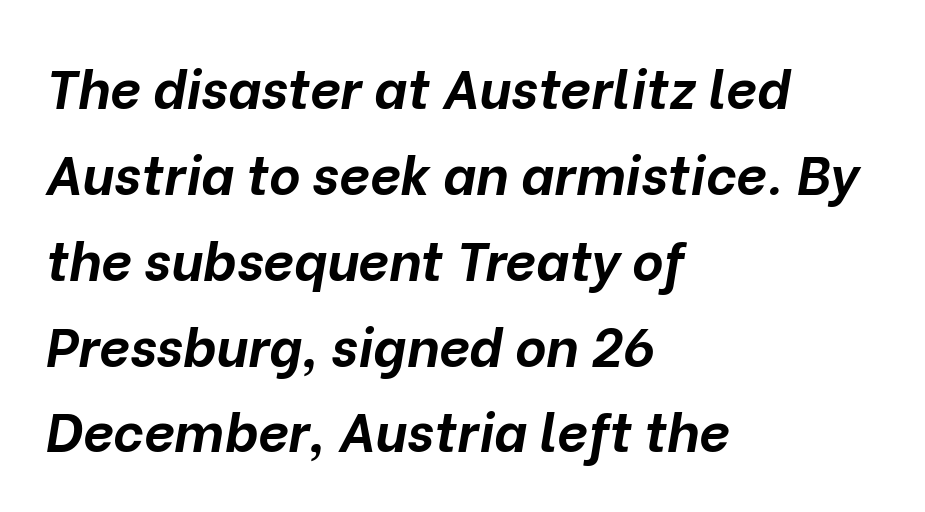
The image shows 54 px bold type, italic (leaning right); set left-aligned, normal line spacing (1.59x), normal letter spacing, not underlined; low stroke contrast and a medium x-height.
